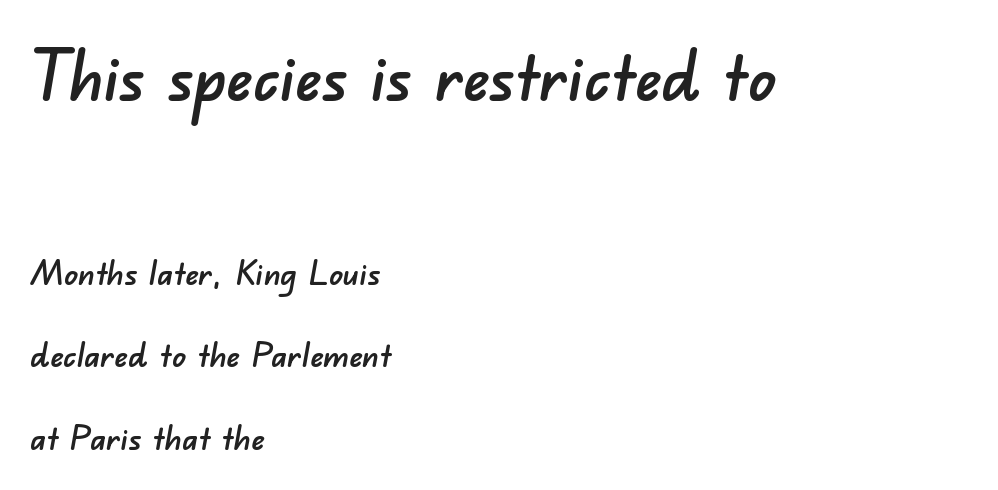
{"serif": "no", "width": "normal", "stroke_contrast": "low", "x_height": "small", "monospaced": "no", "underline": "no", "align": "left", "line_spacing": "loose", "line_spacing_ratio": 2.42, "letter_spacing": "normal", "letter_spacing_em": 0.0, "larger_block": "first", "size_ratio": 2.0, "glyph_px": 68}
